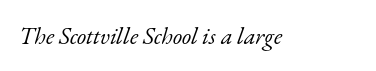
The foot of each line stays bare and open. Designer's note — italics engaged. Standard letterfit; no display-style spreading of the glyphs. The letterforms sit at book weight or below.
